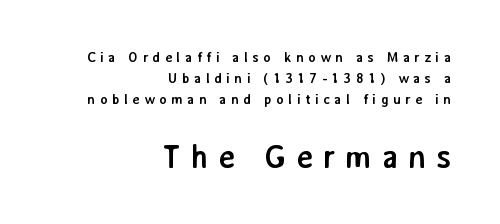
Beneath every word, the page is bare. Rendered with straight, roman letterforms. Baseline-to-baseline distance is the conventional proportion of letter height. Is this a fixed-width face? No — the glyphs have proportional, varying widths. The typeface chosen for these lines omits serifs. A student would call this right alignment; a typographer would say flush right, rag left.
